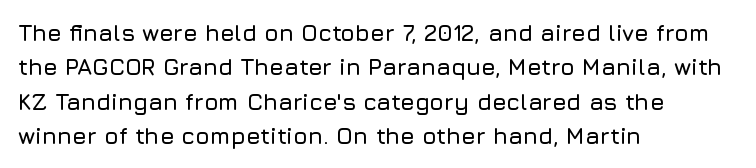
{"italic": "no", "underline": "no", "align": "left", "line_spacing": "normal", "line_spacing_ratio": 1.49, "letter_spacing": "normal", "letter_spacing_em": 0.0, "glyph_px": 23}
